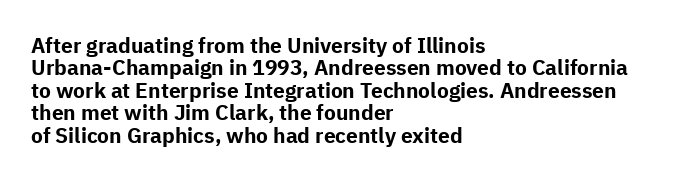
Q: Is the text bold? A: Yes.
Q: Is the text italic (slanted)? A: No, it is upright.
Q: Is the text underlined? A: No.
Q: How is the paragraph aligned? A: Left-aligned.
Q: Is the spacing between letters normal or unusually wide? A: Normal.
Q: Is the spacing between lines tight, normal or loose? A: Tight.
